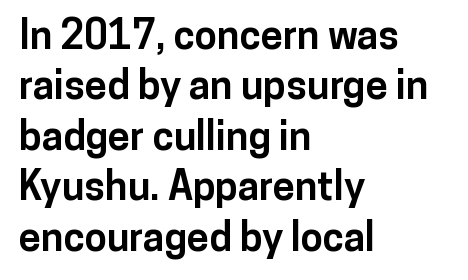
Q: Is the text bold? A: Yes.
Q: Is the text italic (slanted)? A: No, it is upright.
Q: Is the typeface a serif or a sans-serif typeface? A: Sans-serif.
Q: Is the text underlined? A: No.
Q: How is the paragraph aligned? A: Left-aligned.
Q: Is the spacing between letters normal or unusually wide? A: Normal.
Q: Is the spacing between lines tight, normal or loose? A: Normal.
Q: Width (condensed, normal, or wide)? A: Normal.
Q: Stroke contrast? A: Low.
Q: x-height? A: Medium.
Q: Monospaced? A: No.
